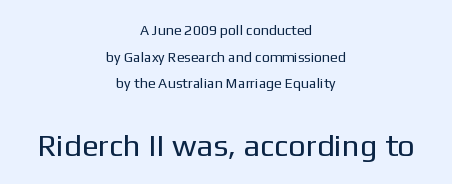
The image shows 31 px regular-weight sans-serif type, upright; set centered, loose line spacing (1.9x), normal letter spacing, not underlined; the second (bottom) block is 2.21x larger; low stroke contrast and a medium x-height.
